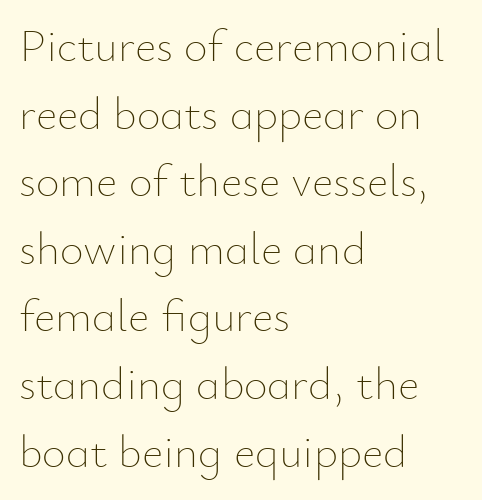
{"italic": "no", "bold": "no", "weight": "thin", "width": "normal", "stroke_contrast": "low", "x_height": "small", "monospaced": "no", "underline": "no", "align": "left", "line_spacing": "normal", "line_spacing_ratio": 1.47, "letter_spacing": "normal", "letter_spacing_em": 0.0, "glyph_px": 46}
